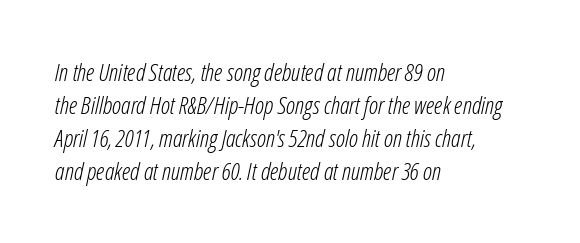
Students, observe: this is what conventionally led text looks like. A light-to-regular cut is what we see here. Left-aligned paragraph, ragged on the right. The passage shown leans; its letterforms are oblique. Here the glyphs are tracked normally, forming tight word shapes.
